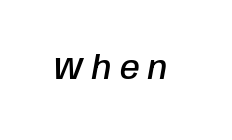
The letters are semibold — heavier than regular but short of a full bold. This sample has the flowing, uneven cadence of proportional lettering. You could only call the tracking loose — the letters float apart. Bare-footed words on every line. Rendered with sloped, italic letterforms.
